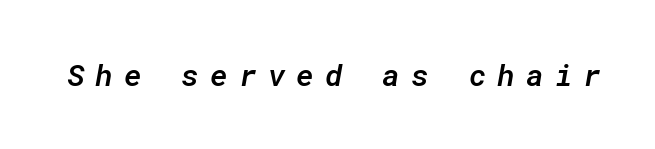
The passage shown is typed in a monospace face where columns stay perfectly aligned. Lines of text with bare space underneath. Short note: letters widely spaced. As a designer I'd log this as weight 600, semibold. Designer's note — italics engaged.
